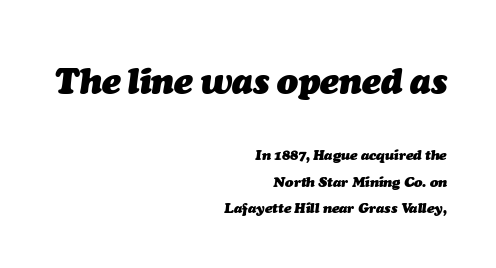
Q: Is the text bold? A: Yes.
Q: Is the text italic (slanted)? A: Yes, it leans right by about 7 degrees.
Q: Is the text underlined? A: No.
Q: How is the paragraph aligned? A: Right-aligned.
Q: Is the spacing between letters normal or unusually wide? A: Normal.
Q: Which block of text is set in a larger size, the first (top) or the second (bottom)? A: The first (top) one.
Q: Width (condensed, normal, or wide)? A: Normal.
Q: Stroke contrast? A: Medium.
Q: x-height? A: Medium.
Q: Monospaced? A: No.
